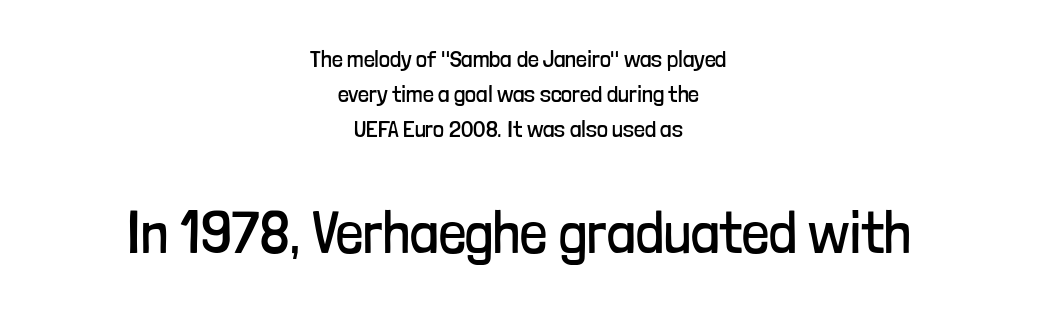
{"serif": "no", "italic": "no", "bold": "no", "weight": "regular", "width": "condensed", "stroke_contrast": "low", "x_height": "medium", "monospaced": "no", "underline": "no", "align": "center", "line_spacing": "normal", "line_spacing_ratio": 1.45, "letter_spacing": "normal", "letter_spacing_em": 0.0, "larger_block": "second", "size_ratio": 2.5, "glyph_px": 60}
